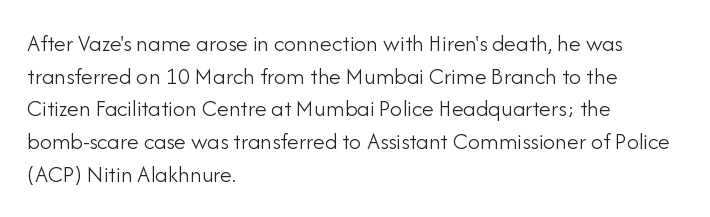
Plain, unruled lines of type. Ordinary non-slanted type is in use. Does extra space separate the letters? No, they use regular spacing. This is not heavy type; no bold has been used. These lines sit exactly where default settings would place them. Reading down the block, your eye returns to a fixed left position each line.
